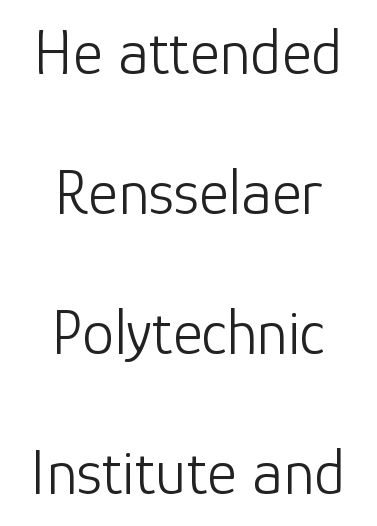
The image shows 64 px light sans-serif type, upright; set centered, loose line spacing (2.19x), normal letter spacing, not underlined; low stroke contrast and a medium x-height.
